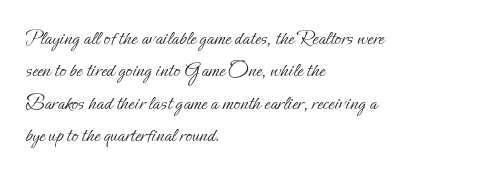
The image shows 21 px text type; set left-aligned, normal line spacing (1.54x), normal letter spacing, not underlined.
